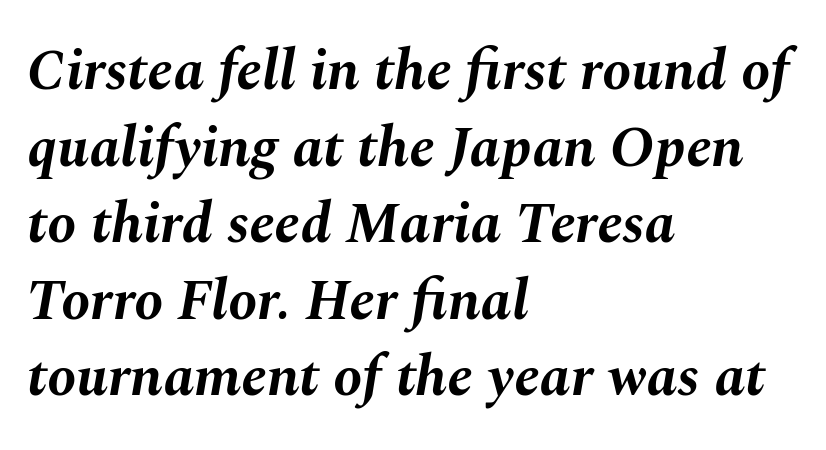
{"italic": "yes", "lean": "right", "slant_degrees": 10, "bold": "yes", "weight": "bold", "width": "normal", "stroke_contrast": "medium", "x_height": "medium", "monospaced": "no", "underline": "no", "align": "left", "line_spacing": "normal", "line_spacing_ratio": 1.32, "letter_spacing": "normal", "letter_spacing_em": 0.0, "glyph_px": 58}
